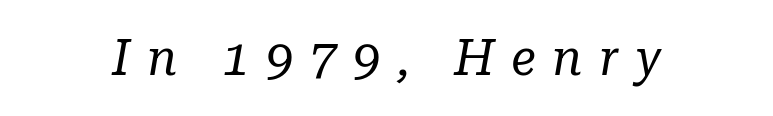
{"serif": "yes", "italic": "yes", "lean": "right", "slant_degrees": 10, "bold": "no", "weight": "regular", "width": "normal", "stroke_contrast": "low", "x_height": "medium", "monospaced": "no", "underline": "no", "letter_spacing": "wide", "letter_spacing_em": 0.33, "glyph_px": 49}
